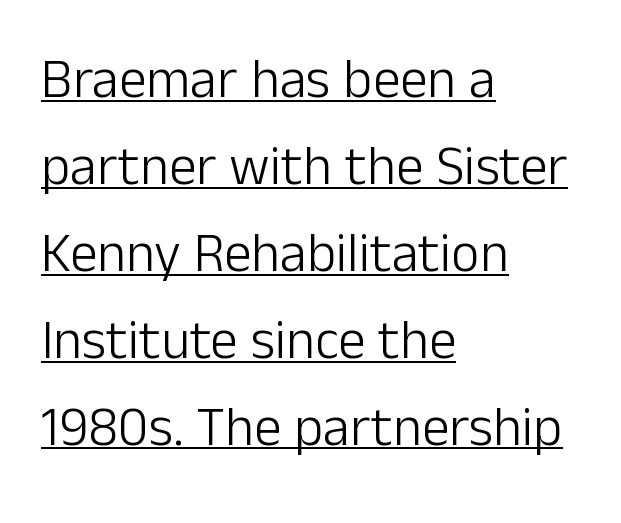
{"serif": "no", "italic": "no", "bold": "no", "weight": "light", "width": "normal", "stroke_contrast": "low", "x_height": "medium", "monospaced": "no", "underline": "yes", "align": "left", "line_spacing": "normal", "line_spacing_ratio": 1.58, "letter_spacing": "normal", "letter_spacing_em": 0.0, "glyph_px": 55}
